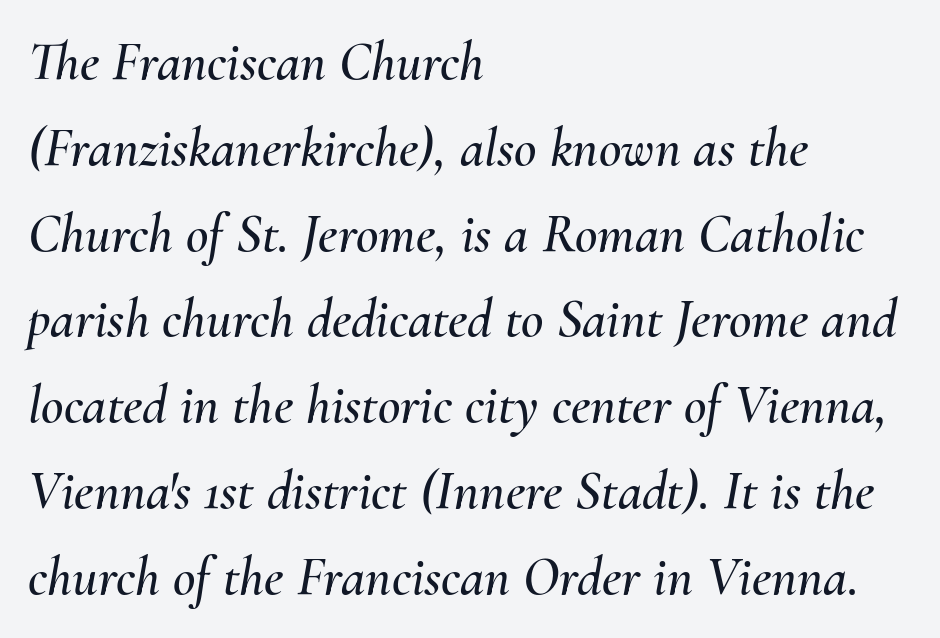
{"italic": "yes", "lean": "right", "slant_degrees": 10, "width": "normal", "stroke_contrast": "medium", "x_height": "small", "monospaced": "no", "underline": "no", "align": "left", "line_spacing": "normal", "line_spacing_ratio": 1.56, "letter_spacing": "normal", "letter_spacing_em": 0.0, "glyph_px": 55}
